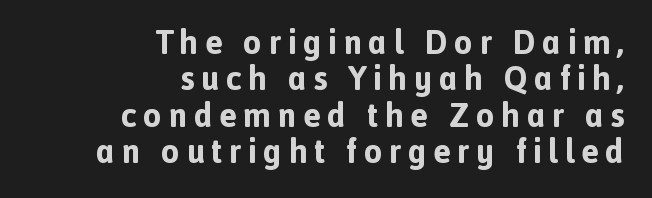
Q: Is the text bold? A: Yes.
Q: Is the text italic (slanted)? A: No, it is upright.
Q: Is the typeface a serif or a sans-serif typeface? A: Sans-serif.
Q: Is the text underlined? A: No.
Q: How is the paragraph aligned? A: Right-aligned.
Q: Is the spacing between letters normal or unusually wide? A: Unusually wide.
Q: Is the spacing between lines tight, normal or loose? A: Tight.
Q: Width (condensed, normal, or wide)? A: Normal.
Q: x-height? A: Medium.
Q: Monospaced? A: No.
